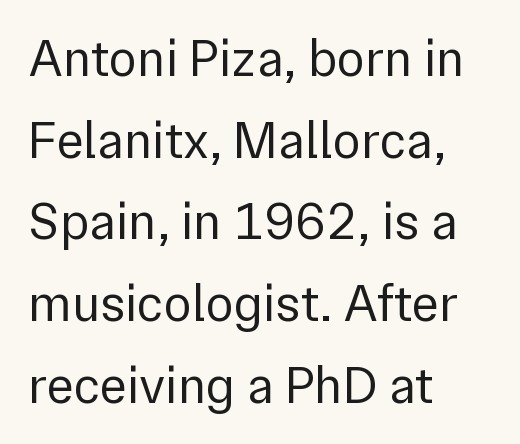
{"serif": "no", "italic": "no", "bold": "no", "weight": "regular", "width": "normal", "x_height": "medium", "monospaced": "no", "underline": "no", "align": "left", "line_spacing": "normal", "line_spacing_ratio": 1.57, "letter_spacing": "normal", "letter_spacing_em": 0.0, "glyph_px": 52}
